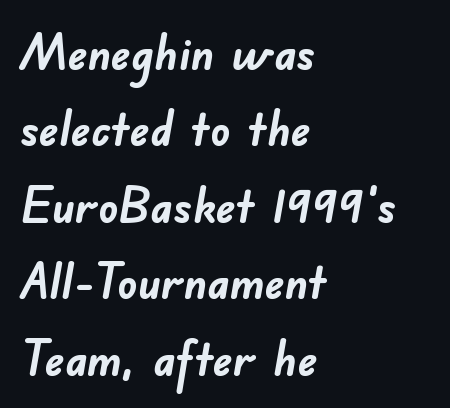
Q: Is the text bold? A: Yes.
Q: Is the typeface a serif or a sans-serif typeface? A: Sans-serif.
Q: Is the text underlined? A: No.
Q: How is the paragraph aligned? A: Left-aligned.
Q: Is the spacing between letters normal or unusually wide? A: Normal.
Q: Is the spacing between lines tight, normal or loose? A: Normal.
Q: Width (condensed, normal, or wide)? A: Normal.
Q: Stroke contrast? A: Low.
Q: x-height? A: Small.
Q: Monospaced? A: No.
